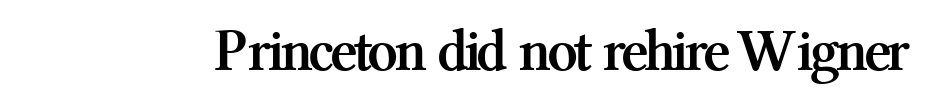
Typesetter's note: full bold, strokes at maximum text heaviness. These lines are composed in type with serifs. The passage shown is typed in a proportional face where columns would drift. The passage shown is not underscored anywhere.
